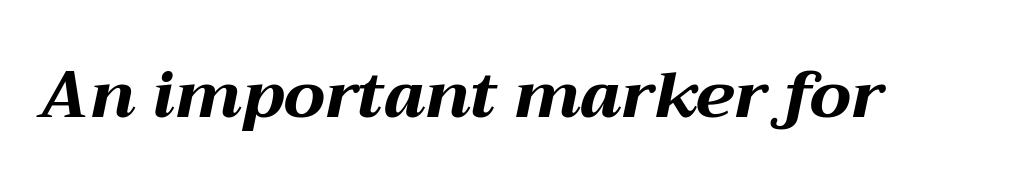
Q: Is the text bold? A: Yes.
Q: Is the text italic (slanted)? A: Yes, it leans right by about 12 degrees.
Q: Is the text underlined? A: No.
Q: Is the spacing between letters normal or unusually wide? A: Normal.
Q: Width (condensed, normal, or wide)? A: Wide.
Q: Stroke contrast? A: Medium.
Q: x-height? A: Medium.
Q: Monospaced? A: No.
